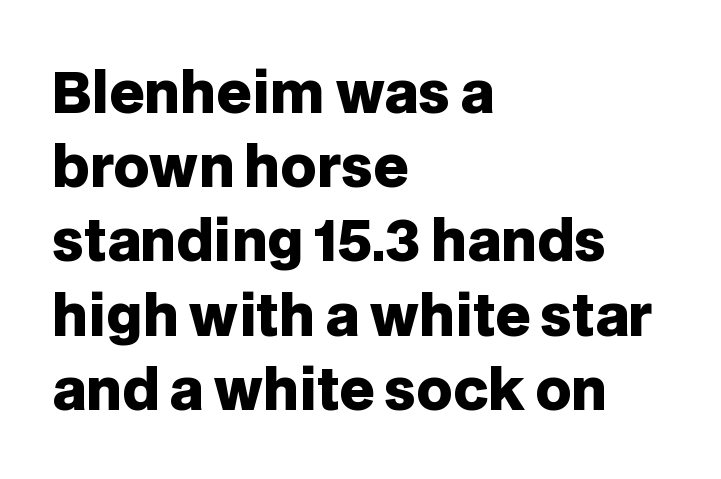
Q: Is the text bold? A: Yes.
Q: Is the text italic (slanted)? A: No, it is upright.
Q: Is the typeface a serif or a sans-serif typeface? A: Sans-serif.
Q: Is the text underlined? A: No.
Q: How is the paragraph aligned? A: Left-aligned.
Q: Is the spacing between letters normal or unusually wide? A: Normal.
Q: Is the spacing between lines tight, normal or loose? A: Normal.
Q: Width (condensed, normal, or wide)? A: Normal.
Q: Stroke contrast? A: Low.
Q: x-height? A: Large.
Q: Monospaced? A: No.
